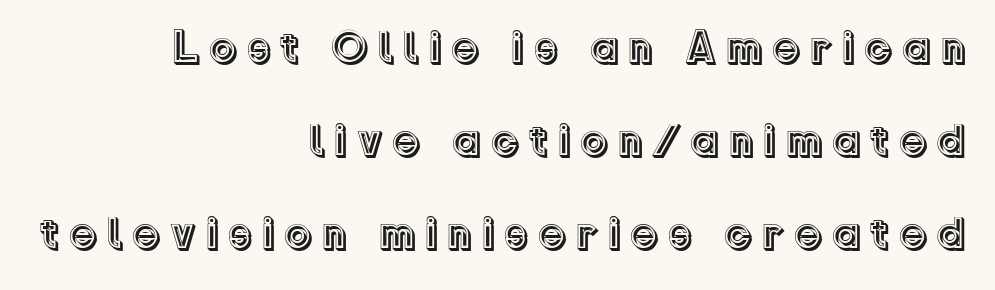
Q: Is the text italic (slanted)? A: No, it is upright.
Q: Is the text underlined? A: No.
Q: How is the paragraph aligned? A: Right-aligned.
Q: Is the spacing between letters normal or unusually wide? A: Unusually wide.
Q: Is the spacing between lines tight, normal or loose? A: Loose.
Q: Width (condensed, normal, or wide)? A: Normal.
Q: x-height? A: Medium.
Q: Monospaced? A: No.
